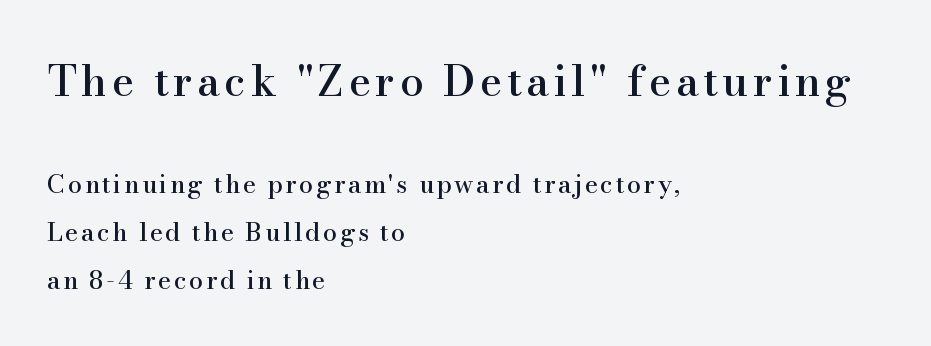
Look at the glyph heights: the upper group is clearly the bigger setting. Only glyphs here, with clear space below each row. Italic: no, the glyphs are upright roman. Think of a printed novel: that variable character pitch is what you see here.
